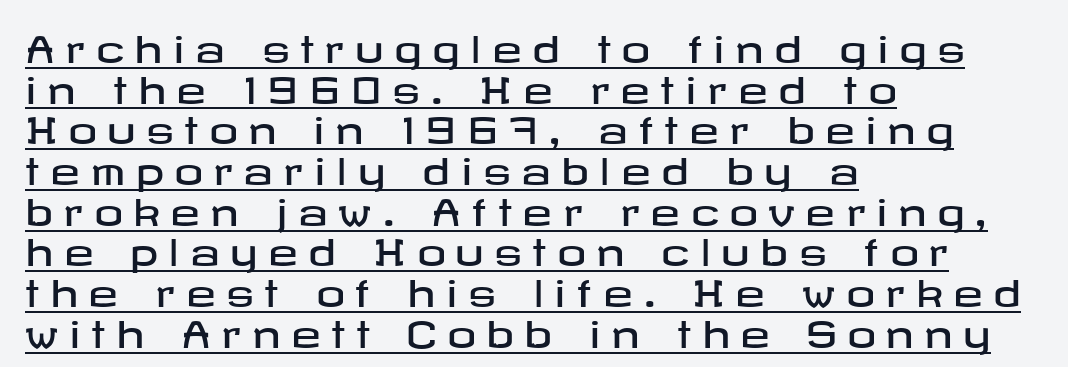
Q: Is the text italic (slanted)? A: No, it is upright.
Q: Is the typeface a serif or a sans-serif typeface? A: Sans-serif.
Q: Is the text underlined? A: Yes.
Q: How is the paragraph aligned? A: Left-aligned.
Q: Is the spacing between letters normal or unusually wide? A: Unusually wide.
Q: Is the spacing between lines tight, normal or loose? A: Tight.
Q: Width (condensed, normal, or wide)? A: Wide.
Q: Stroke contrast? A: Low.
Q: x-height? A: Medium.
